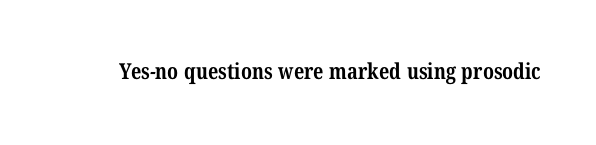
{"bold": "yes", "underline": "no", "letter_spacing": "normal", "letter_spacing_em": 0.0, "glyph_px": 22}
